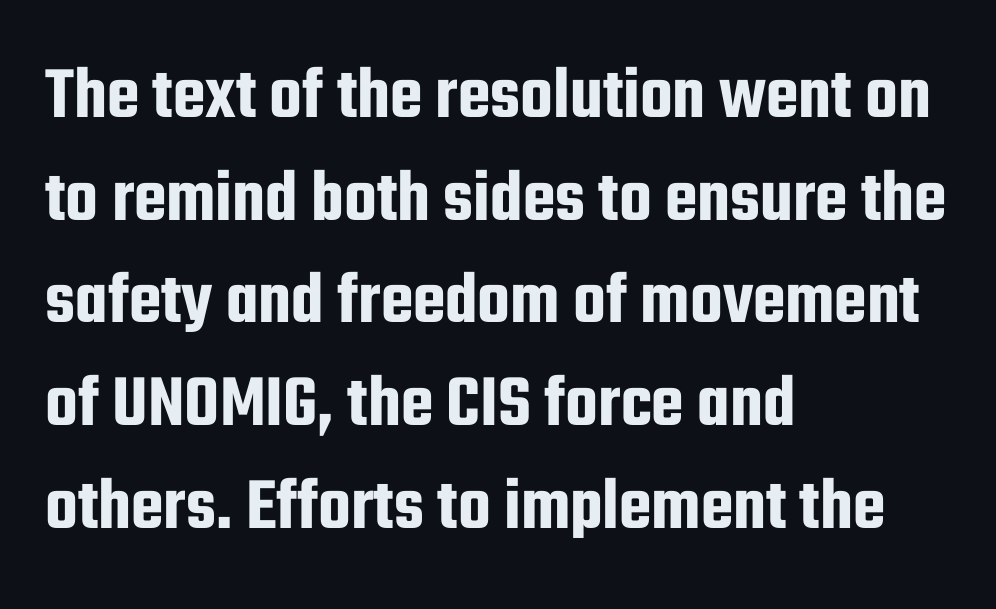
These lines sit exactly where default settings would place them. Style check: upright. Each word holds together tightly as a unit, with standard inter-letter gaps. Here the designer chose a conventional face with non-uniform glyph widths. Check the space under the baseline: it is left empty.
